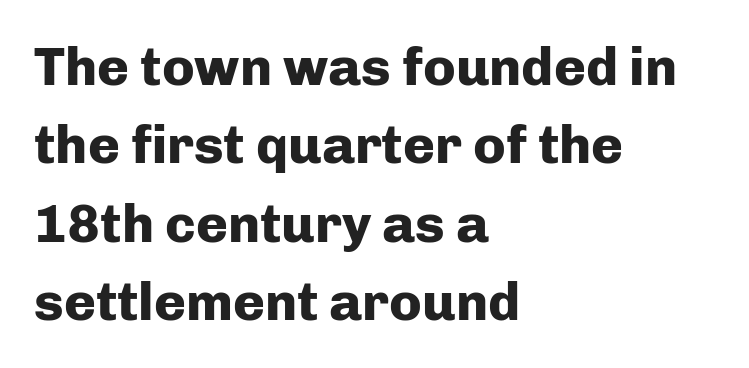
Q: Is the text bold? A: Yes.
Q: Is the text italic (slanted)? A: No, it is upright.
Q: Is the typeface a serif or a sans-serif typeface? A: Sans-serif.
Q: Is the text underlined? A: No.
Q: How is the paragraph aligned? A: Left-aligned.
Q: Is the spacing between letters normal or unusually wide? A: Normal.
Q: Is the spacing between lines tight, normal or loose? A: Normal.
Q: Width (condensed, normal, or wide)? A: Normal.
Q: Stroke contrast? A: Low.
Q: x-height? A: Medium.
Q: Monospaced? A: No.
